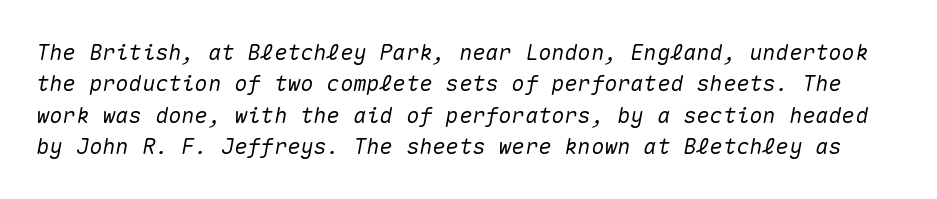
Q: Is the text italic (slanted)? A: Yes, it leans right by about 10 degrees.
Q: Is the text underlined? A: No.
Q: Is the spacing between letters normal or unusually wide? A: Normal.
Q: Is the spacing between lines tight, normal or loose? A: Normal.
